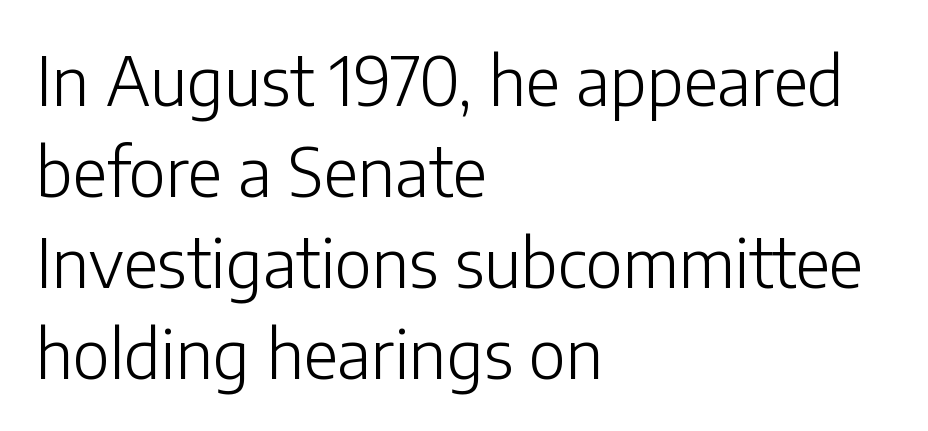
Serifs: no, the terminals of the letterforms are clean. Character widths vary here, with narrow letters taking less room than wide ones. The strokes are not fattened; the text isn't bold. The line texture is even and compact thanks to regular tracking. Horizontally, the lines are justified to the leading edge only.
